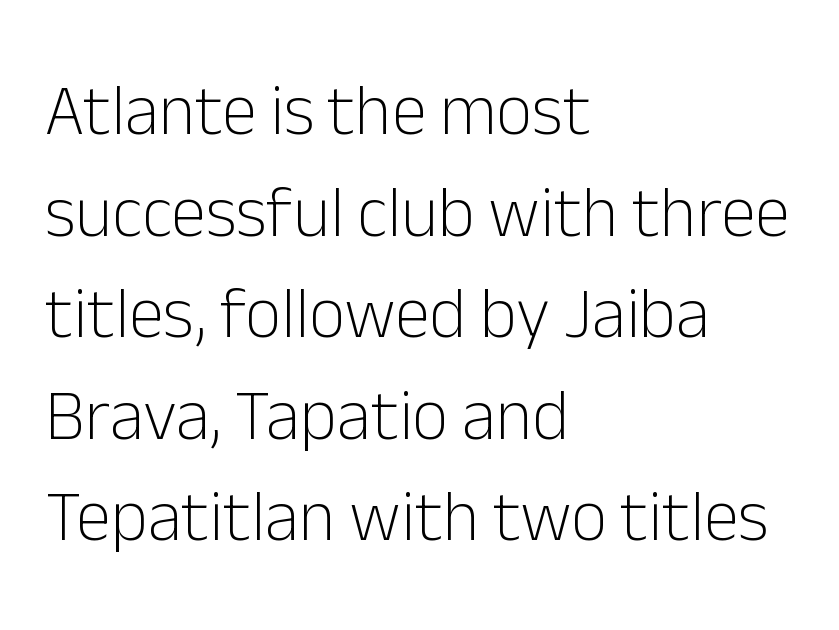
The strokes are not fattened; the text isn't bold. These lines are composed in type without serifs. The axis of the letterforms is exactly vertical. Character widths vary here, with narrow letters taking less room than wide ones.
